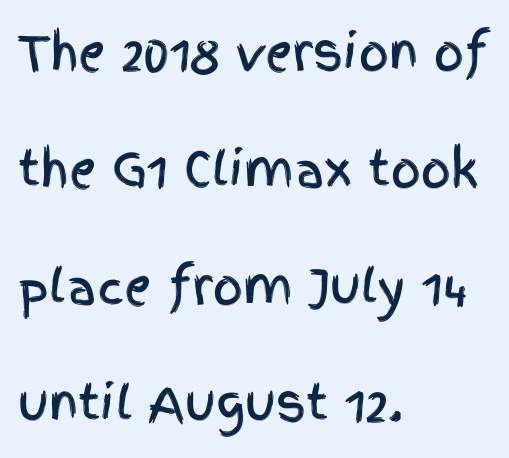
Q: Is the text italic (slanted)? A: No, it is upright.
Q: Is the typeface a serif or a sans-serif typeface? A: Sans-serif.
Q: Is the text underlined? A: No.
Q: How is the paragraph aligned? A: Left-aligned.
Q: Is the spacing between letters normal or unusually wide? A: Normal.
Q: Is the spacing between lines tight, normal or loose? A: Loose.
Q: Width (condensed, normal, or wide)? A: Condensed.
Q: x-height? A: Large.
Q: Monospaced? A: No.
